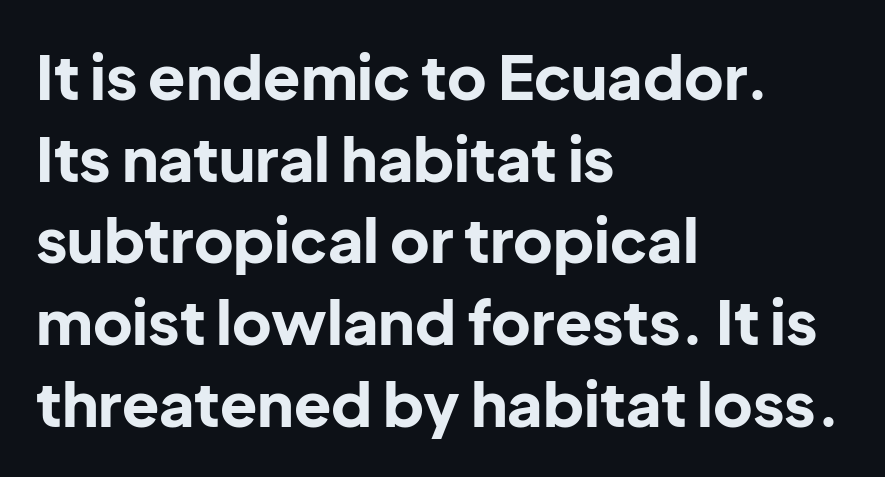
The image shows 61 px bold sans-serif type, upright; set left-aligned, normal line spacing (1.34x), normal letter spacing, not underlined; low stroke contrast and a medium x-height.
